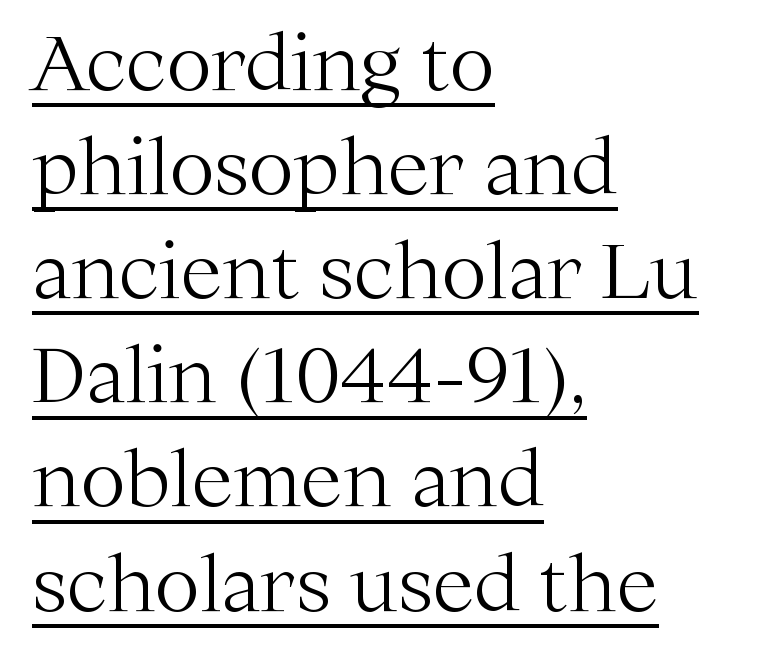
The image shows 76 px light serif type, upright; set left-aligned, normal line spacing (1.37x), normal letter spacing, underlined; medium stroke contrast and a medium x-height.
